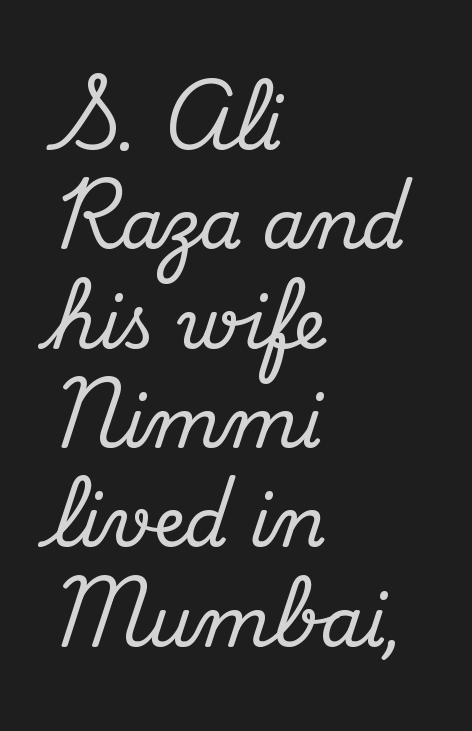
The image shows 69 px serif type; set left-aligned, normal line spacing (1.44x), normal letter spacing, not underlined; medium stroke contrast and a small x-height.
